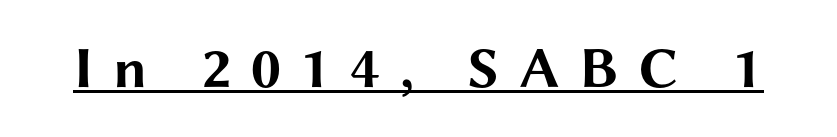
The image shows 58 px bold, wide sans-serif type, upright; set unusually wide letter spacing (+0.34 em), underlined; medium stroke contrast and a medium x-height.
